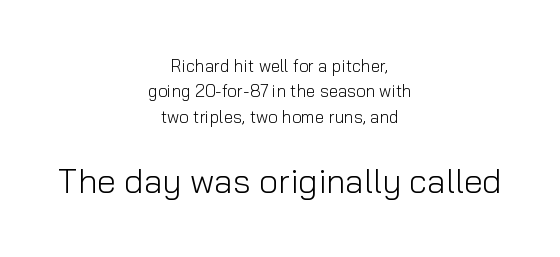
Q: Is the text bold? A: No.
Q: Is the text italic (slanted)? A: No, it is upright.
Q: Is the typeface a serif or a sans-serif typeface? A: Sans-serif.
Q: Is the text underlined? A: No.
Q: How is the paragraph aligned? A: Centered.
Q: Is the spacing between letters normal or unusually wide? A: Normal.
Q: Is the spacing between lines tight, normal or loose? A: Normal.
Q: Which block of text is set in a larger size, the first (top) or the second (bottom)? A: The second (bottom) one.
Q: Width (condensed, normal, or wide)? A: Normal.
Q: Stroke contrast? A: Low.
Q: x-height? A: Medium.
Q: Monospaced? A: No.
